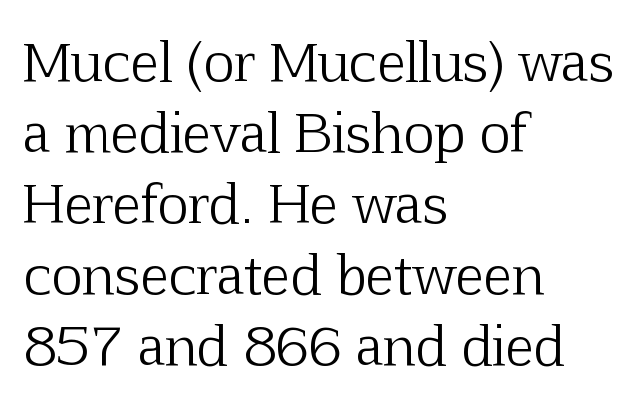
The image shows 53 px light serif type, upright; set left-aligned, normal line spacing (1.34x), normal letter spacing, not underlined; low stroke contrast and a medium x-height.
